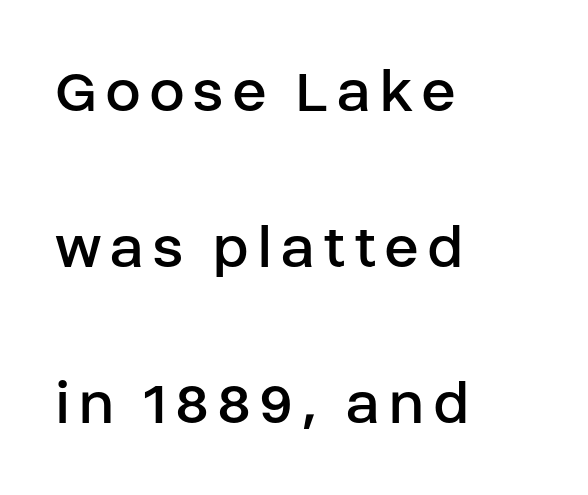
Q: Is the text bold? A: No.
Q: Is the text italic (slanted)? A: No, it is upright.
Q: Is the typeface a serif or a sans-serif typeface? A: Sans-serif.
Q: Is the text underlined? A: No.
Q: How is the paragraph aligned? A: Left-aligned.
Q: Is the spacing between lines tight, normal or loose? A: Loose.
Q: Width (condensed, normal, or wide)? A: Normal.
Q: Stroke contrast? A: Low.
Q: x-height? A: Large.
Q: Monospaced? A: No.
